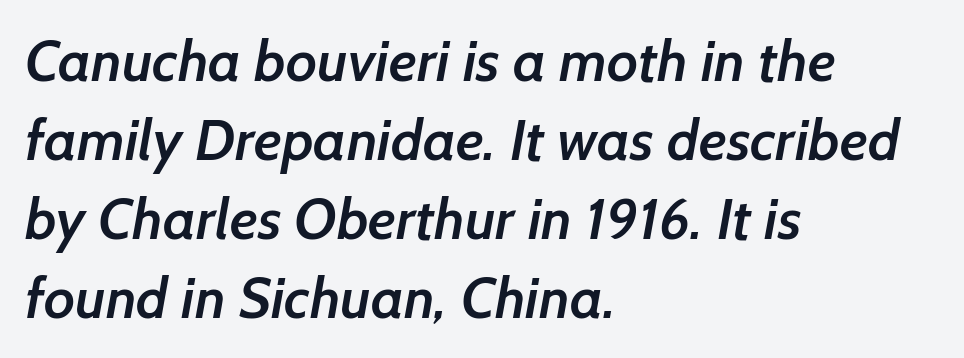
The passage shown is not underscored anywhere. The gaps between neighbouring characters are ordinary and unremarkable. Is this a fixed-width face? No — the glyphs have proportional, varying widths. Bold? Not quite — semibold, heavier than regular but stopping short. The vertical gap from one line to the next is medium. Line starts are locked; line ends wander.
